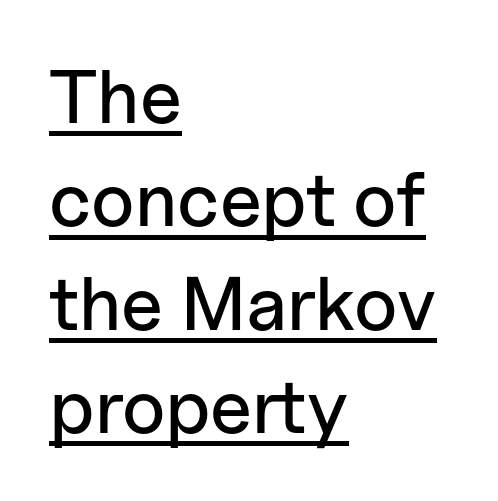
Q: Is the text italic (slanted)? A: No, it is upright.
Q: Is the typeface a serif or a sans-serif typeface? A: Sans-serif.
Q: Is the text underlined? A: Yes.
Q: How is the paragraph aligned? A: Left-aligned.
Q: Is the spacing between letters normal or unusually wide? A: Normal.
Q: Is the spacing between lines tight, normal or loose? A: Normal.
Q: Width (condensed, normal, or wide)? A: Normal.
Q: Stroke contrast? A: Low.
Q: x-height? A: Medium.
Q: Monospaced? A: No.
